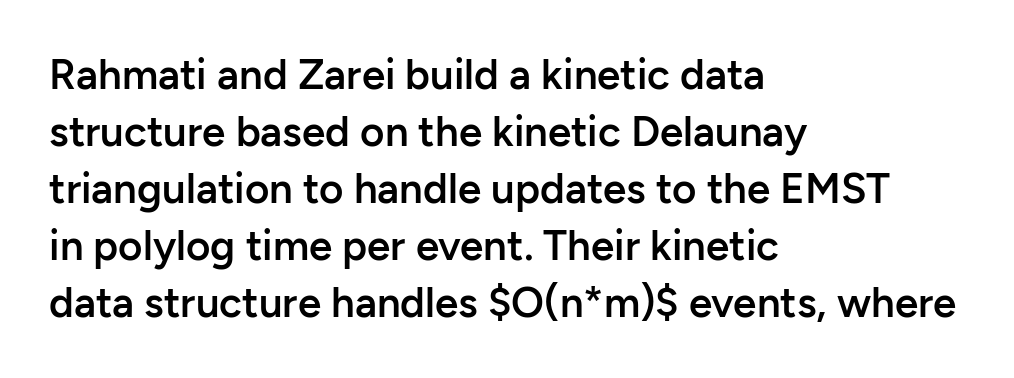
Q: Is the text bold? A: Semi-bold.
Q: Is the text italic (slanted)? A: No, it is upright.
Q: Is the typeface a serif or a sans-serif typeface? A: Sans-serif.
Q: Is the text underlined? A: No.
Q: How is the paragraph aligned? A: Left-aligned.
Q: Is the spacing between letters normal or unusually wide? A: Normal.
Q: Is the spacing between lines tight, normal or loose? A: Normal.
Q: Width (condensed, normal, or wide)? A: Normal.
Q: Stroke contrast? A: Low.
Q: x-height? A: Medium.
Q: Monospaced? A: No.
